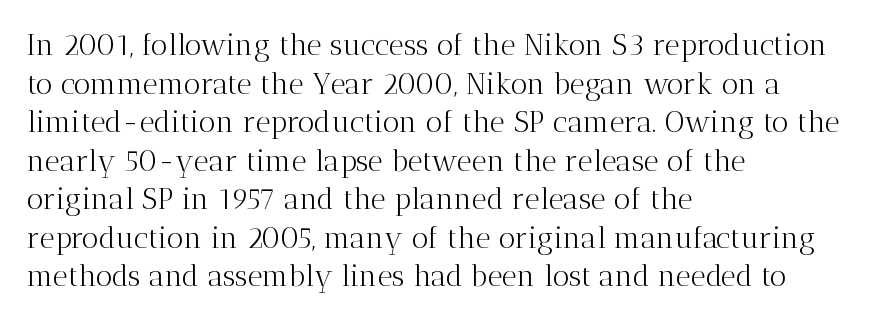
{"serif": "yes", "italic": "no", "bold": "no", "weight": "light", "width": "normal", "stroke_contrast": "medium", "x_height": "medium", "monospaced": "no", "underline": "no", "align": "left", "line_spacing": "normal", "line_spacing_ratio": 1.33, "letter_spacing": "normal", "letter_spacing_em": 0.0, "glyph_px": 29}
